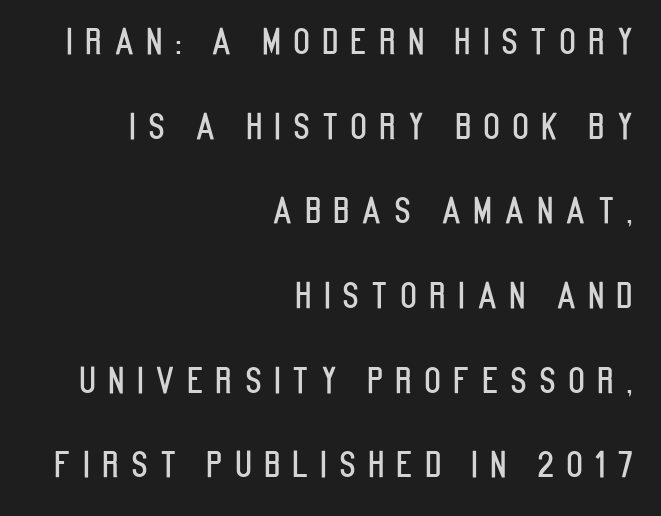
Q: Is the text italic (slanted)? A: No, it is upright.
Q: Is the typeface a serif or a sans-serif typeface? A: Sans-serif.
Q: Is the text underlined? A: No.
Q: How is the paragraph aligned? A: Right-aligned.
Q: Is the spacing between letters normal or unusually wide? A: Unusually wide.
Q: Is the spacing between lines tight, normal or loose? A: Loose.
Q: Width (condensed, normal, or wide)? A: Condensed.
Q: Stroke contrast? A: Low.
Q: x-height? A: Large.
Q: Monospaced? A: No.
